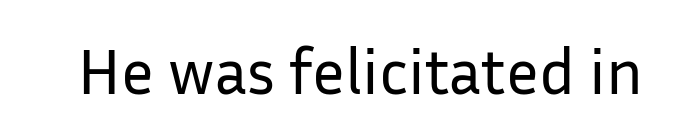
You can tell it's not italic because the verticals are truly vertical. Think of a printed novel: that variable character pitch is what you see here. This rendering employs a face without finishing strokes, i.e., a sans-serif. The area under the type is left untouched. On a weight scale, this lands at 450 or below.
